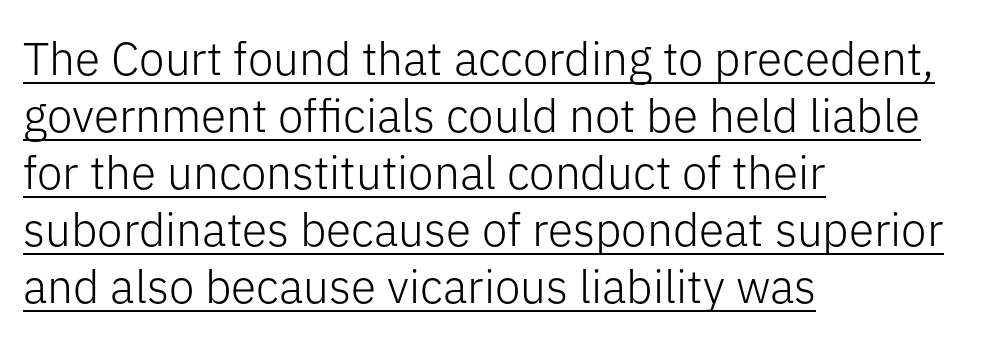
{"serif": "no", "italic": "no", "bold": "no", "weight": "light", "width": "normal", "stroke_contrast": "low", "x_height": "medium", "monospaced": "no", "underline": "yes", "align": "left", "line_spacing_ratio": 1.24, "letter_spacing": "normal", "letter_spacing_em": 0.0, "glyph_px": 46}
